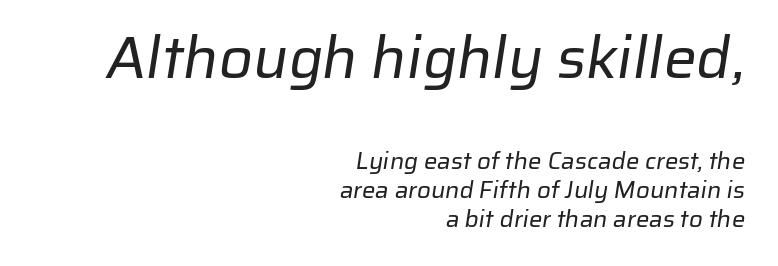
This layout puts the oversized block above and the modest block below. What stands out about the letter spacing? Nothing — it is the standard amount. Note the varied advance widths — an 'i' is clearly narrower than an 'm'. Only glyphs here, with clear space below each row.
